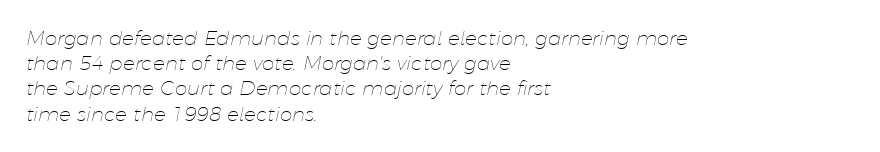
Notice how the passage keeps a crisp vertical edge on the left only. Horizontal bands of white between lines are of average thickness. Bare-footed words on every line. Observe the lean: these are italic letterforms.
